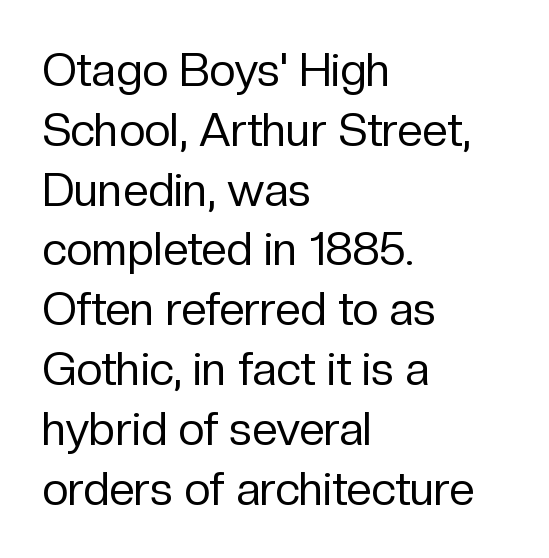
{"serif": "no", "italic": "no", "bold": "no", "weight": "regular", "width": "normal", "stroke_contrast": "low", "x_height": "medium", "monospaced": "no", "underline": "no", "align": "left", "line_spacing": "normal", "line_spacing_ratio": 1.3, "letter_spacing": "normal", "letter_spacing_em": 0.0, "glyph_px": 46}
